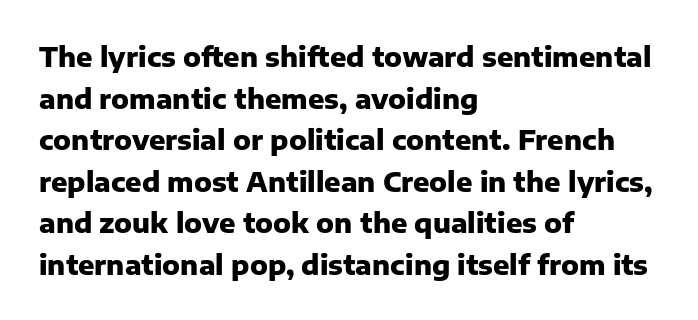
{"italic": "no", "bold": "yes", "underline": "no", "align": "left", "line_spacing": "normal", "line_spacing_ratio": 1.54, "letter_spacing": "normal", "letter_spacing_em": 0.0, "glyph_px": 27}
